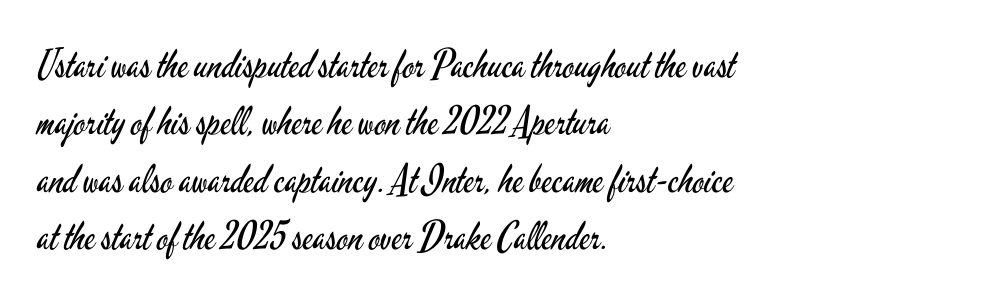
Nothing sits at the stroke ends, so this counts as sans-serif. Vertically, the passage feels balanced, rows spaced as you'd expect. Characters follow at the spacing the type designer built in.
